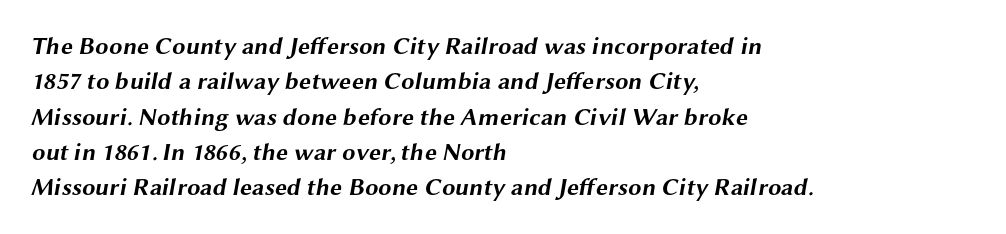
{"bold": "yes", "underline": "no", "align": "left", "line_spacing": "normal", "line_spacing_ratio": 1.47, "letter_spacing": "normal", "letter_spacing_em": 0.0, "glyph_px": 24}
